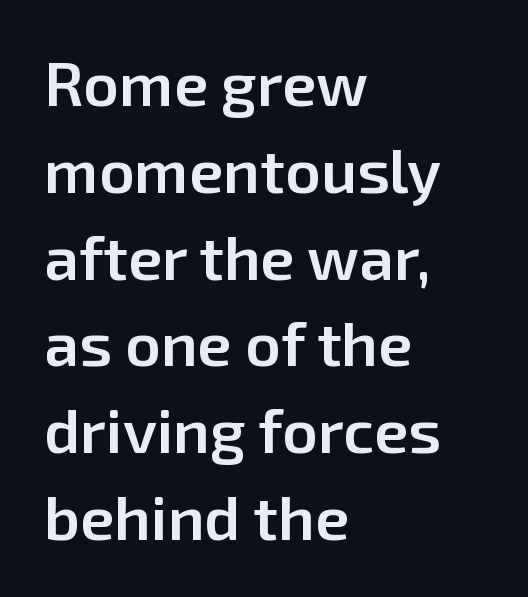
The image shows 62 px semibold sans-serif type, upright; set left-aligned, normal line spacing (1.4x), normal letter spacing, not underlined; low stroke contrast and a medium x-height.
